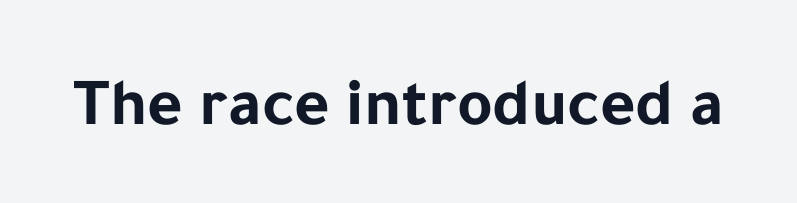
The image shows 68 px bold sans-serif type, upright; set normal letter spacing, not underlined; low stroke contrast and a medium x-height.
